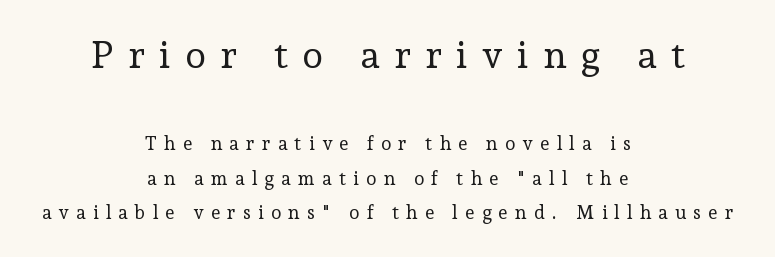
Q: Is the text bold? A: No.
Q: Is the text italic (slanted)? A: No, it is upright.
Q: Is the typeface a serif or a sans-serif typeface? A: Serif.
Q: Is the text underlined? A: No.
Q: How is the paragraph aligned? A: Centered.
Q: Is the spacing between letters normal or unusually wide? A: Unusually wide.
Q: Which block of text is set in a larger size, the first (top) or the second (bottom)? A: The first (top) one.
Q: Width (condensed, normal, or wide)? A: Normal.
Q: Stroke contrast? A: Low.
Q: x-height? A: Medium.
Q: Monospaced? A: No.
